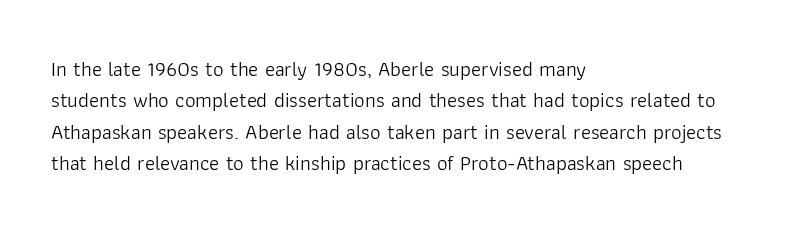
Q: Is the text bold? A: No.
Q: Is the text italic (slanted)? A: No, it is upright.
Q: Is the text underlined? A: No.
Q: How is the paragraph aligned? A: Left-aligned.
Q: Is the spacing between letters normal or unusually wide? A: Normal.
Q: Is the spacing between lines tight, normal or loose? A: Normal.
